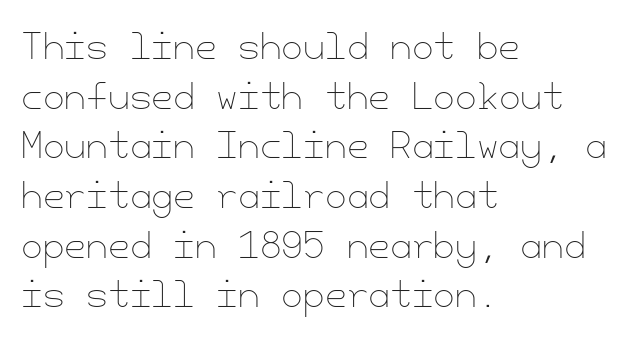
{"italic": "no", "bold": "no", "weight": "thin", "width": "normal", "stroke_contrast": "low", "x_height": "small", "underline": "no", "align": "left", "line_spacing": "normal", "line_spacing_ratio": 1.42, "letter_spacing": "normal", "letter_spacing_em": 0.0, "glyph_px": 35}
